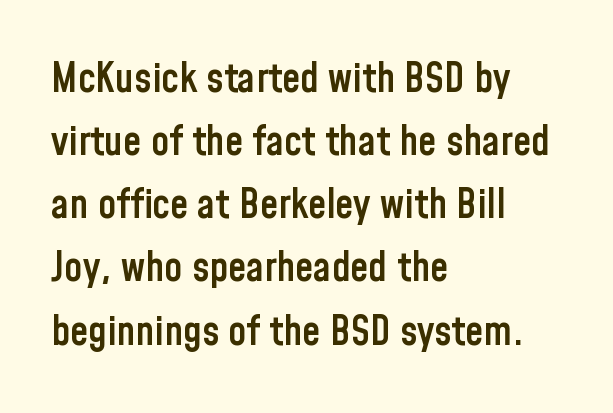
{"serif": "no", "italic": "no", "bold": "semi", "weight": "semibold", "width": "condensed", "stroke_contrast": "low", "x_height": "medium", "monospaced": "no", "underline": "no", "align": "left", "line_spacing": "normal", "line_spacing_ratio": 1.54, "letter_spacing": "normal", "letter_spacing_em": 0.0, "glyph_px": 41}
